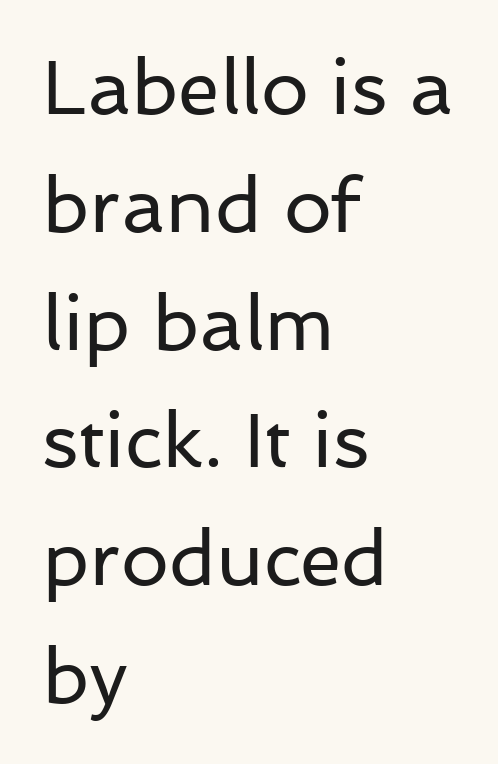
{"serif": "no", "italic": "no", "bold": "no", "weight": "regular", "width": "normal", "stroke_contrast": "low", "x_height": "medium", "monospaced": "no", "underline": "no", "align": "left", "line_spacing": "normal", "line_spacing_ratio": 1.55, "letter_spacing": "normal", "letter_spacing_em": 0.0, "glyph_px": 76}
